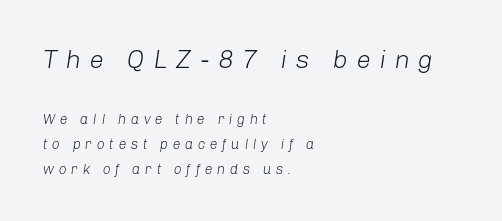
Q: Is the text bold? A: No.
Q: Is the text italic (slanted)? A: Yes, it leans right by about 8 degrees.
Q: Is the text underlined? A: No.
Q: How is the paragraph aligned? A: Left-aligned.
Q: Is the spacing between letters normal or unusually wide? A: Unusually wide.
Q: Which block of text is set in a larger size, the first (top) or the second (bottom)? A: The first (top) one.
